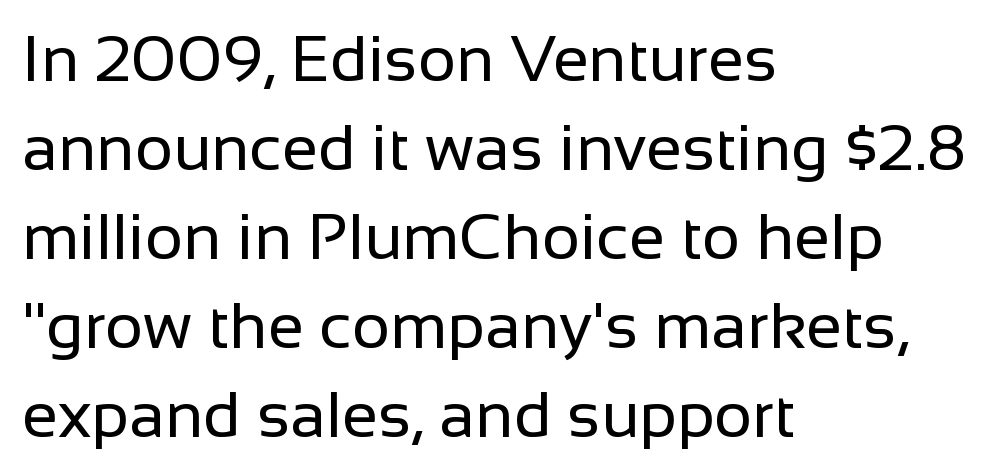
Q: Is the text bold? A: No.
Q: Is the text italic (slanted)? A: No, it is upright.
Q: Is the typeface a serif or a sans-serif typeface? A: Sans-serif.
Q: Is the text underlined? A: No.
Q: How is the paragraph aligned? A: Left-aligned.
Q: Is the spacing between letters normal or unusually wide? A: Normal.
Q: Is the spacing between lines tight, normal or loose? A: Normal.
Q: Width (condensed, normal, or wide)? A: Normal.
Q: Stroke contrast? A: Low.
Q: x-height? A: Medium.
Q: Monospaced? A: No.
